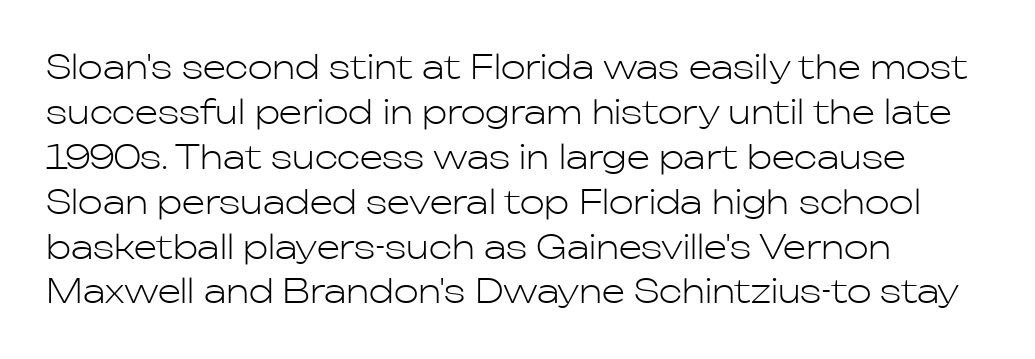
The image shows 33 px light sans-serif type, upright; set left-aligned, normal line spacing (1.36x), normal letter spacing, not underlined; low stroke contrast and a medium x-height.
